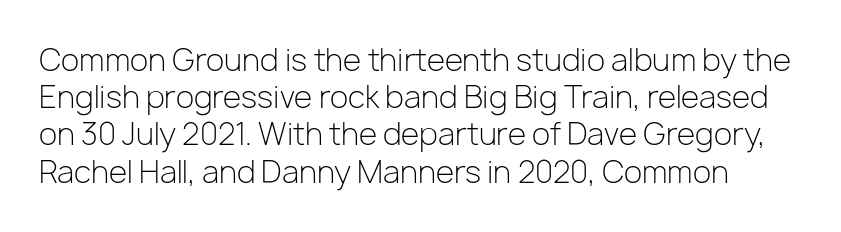
The horizontal fit of the characters is conventional and even. The axis of the letterforms is exactly vertical. This is sans-serif lettering, the kind often seen on screens and signage. Vertical stems look standard width or narrower in stroke.
